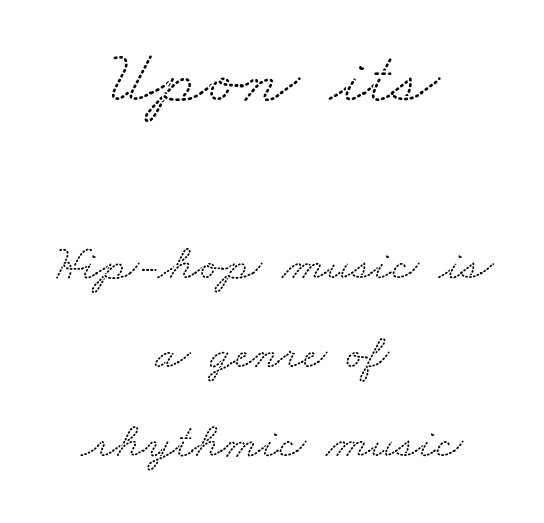
Q: Is the typeface a serif or a sans-serif typeface? A: Serif.
Q: Is the text underlined? A: No.
Q: How is the paragraph aligned? A: Centered.
Q: Is the spacing between letters normal or unusually wide? A: Normal.
Q: Which block of text is set in a larger size, the first (top) or the second (bottom)? A: The first (top) one.
Q: Width (condensed, normal, or wide)? A: Wide.
Q: Stroke contrast? A: Low.
Q: x-height? A: Small.
Q: Monospaced? A: No.
